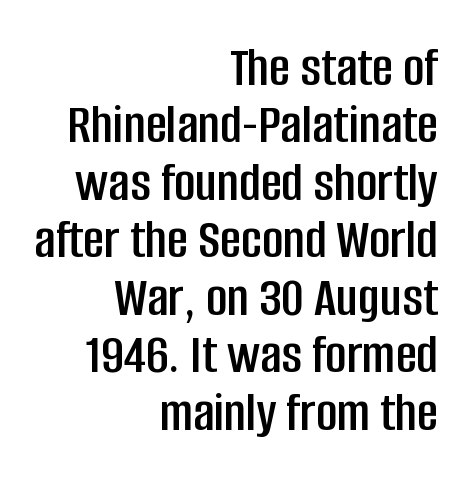
The image shows 58 px condensed sans-serif type, upright; set right-aligned, tight line spacing (0.99x), normal letter spacing, not underlined; low stroke contrast and a large x-height.
